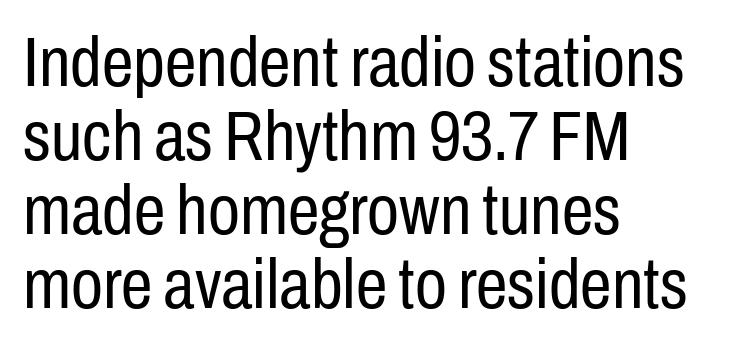
The image shows 71 px regular-weight, condensed sans-serif type, upright; set left-aligned, tight line spacing (1.04x), normal letter spacing, not underlined; low stroke contrast and a medium x-height.
